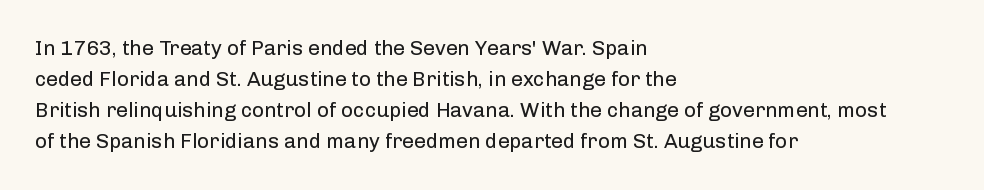
{"italic": "no", "bold": "no", "underline": "no", "align": "left", "line_spacing": "normal", "line_spacing_ratio": 1.48, "letter_spacing": "normal", "letter_spacing_em": 0.0, "glyph_px": 21}
